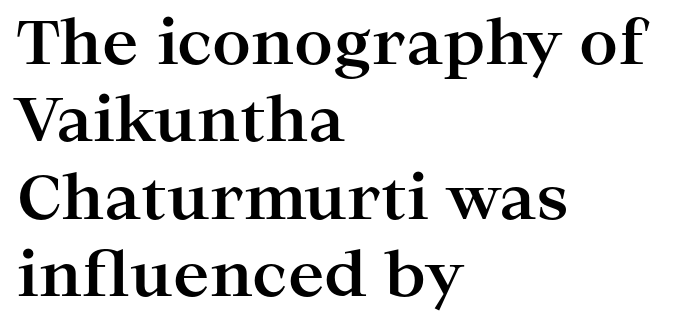
{"serif": "yes", "italic": "no", "bold": "yes", "weight": "bold", "width": "wide", "stroke_contrast": "high", "x_height": "medium", "monospaced": "no", "underline": "no", "align": "left", "line_spacing": "normal", "line_spacing_ratio": 1.27, "letter_spacing": "normal", "letter_spacing_em": 0.0, "glyph_px": 61}
